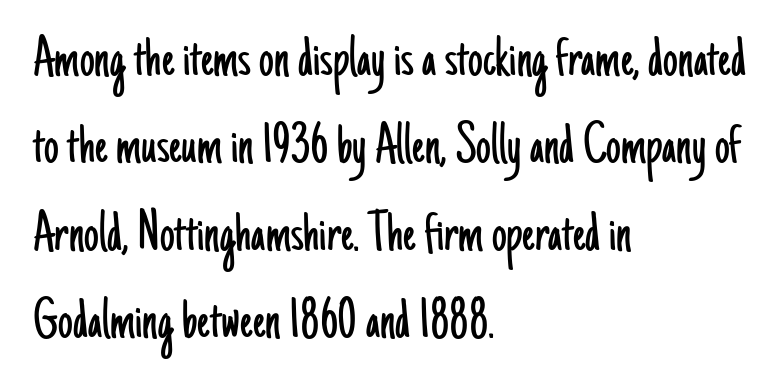
{"serif": "no", "italic": "no", "bold": "no", "weight": "light", "width": "condensed", "stroke_contrast": "low", "x_height": "small", "monospaced": "no", "underline": "no", "align": "left", "line_spacing": "normal", "line_spacing_ratio": 1.48, "letter_spacing": "normal", "letter_spacing_em": 0.0, "glyph_px": 59}
